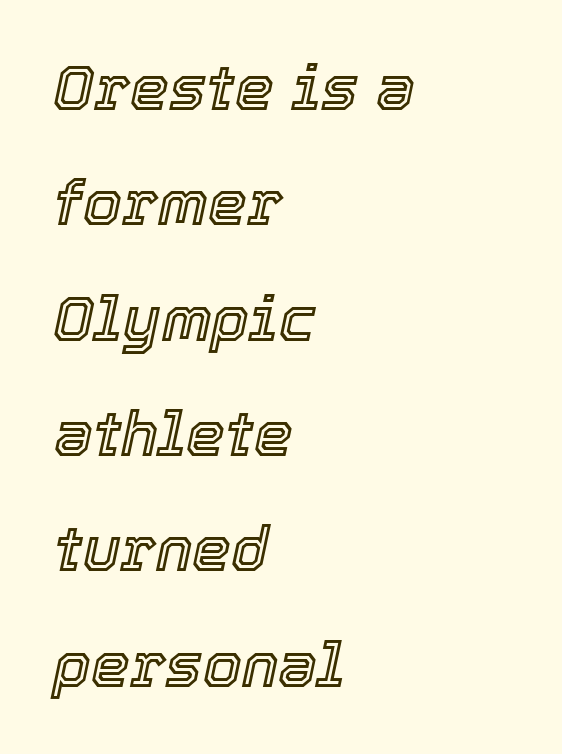
Q: Is the text italic (slanted)? A: Yes, it leans right by about 12 degrees.
Q: Is the text underlined? A: No.
Q: How is the paragraph aligned? A: Left-aligned.
Q: Is the spacing between letters normal or unusually wide? A: Normal.
Q: Width (condensed, normal, or wide)? A: Normal.
Q: x-height? A: Medium.
Q: Monospaced? A: No.
